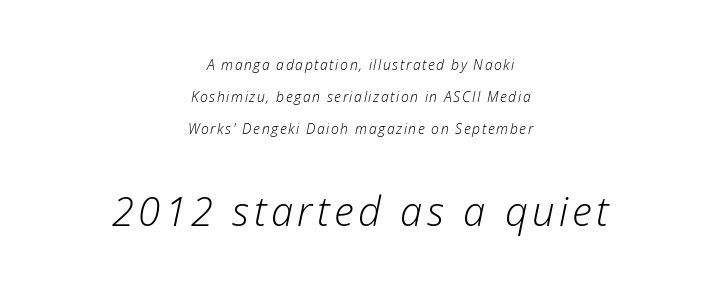
The image shows 40 px light type, italic (leaning right); set centered, loose line spacing (2.28x), not underlined; the second (bottom) block is 2.86x larger; low stroke contrast and a medium x-height.
